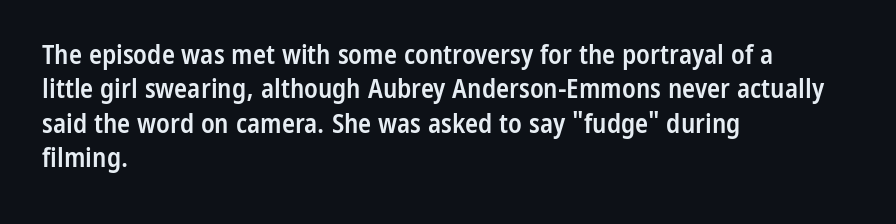
{"italic": "no", "bold": "semi", "underline": "no", "align": "left", "line_spacing": "normal", "line_spacing_ratio": 1.27, "letter_spacing": "normal", "letter_spacing_em": 0.0, "glyph_px": 27}
